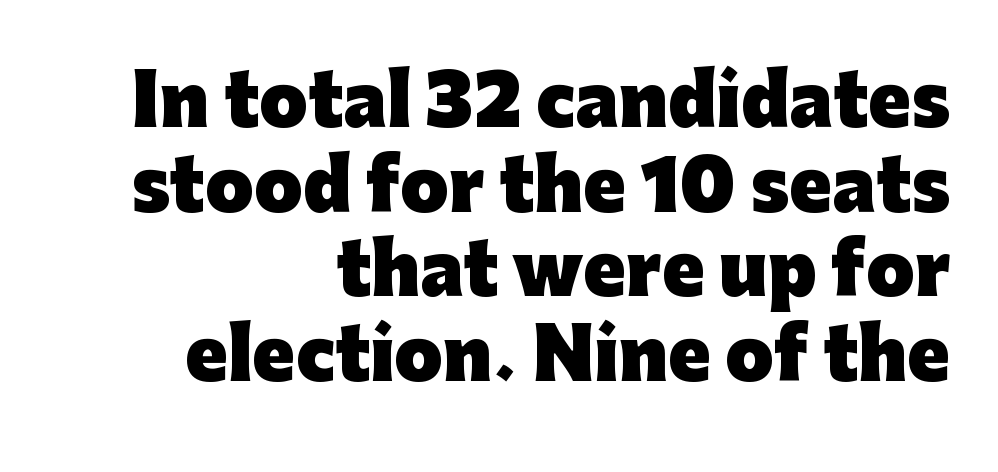
{"serif": "no", "italic": "no", "bold": "yes", "weight": "heavy", "width": "normal", "stroke_contrast": "low", "x_height": "medium", "monospaced": "no", "underline": "no", "align": "right", "line_spacing_ratio": 1.21, "letter_spacing": "normal", "letter_spacing_em": 0.0, "glyph_px": 70}
